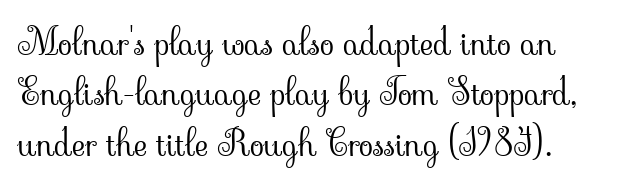
Normally led — the rows are evenly, conventionally spaced. Tracking here is standard; glyphs follow each other at the usual distance. Is there any slant? The stems are plumb. The space beneath each line is pristine and unruled. This sample has the flowing, uneven cadence of proportional lettering. These lines stack with their left ends in a neat column.
